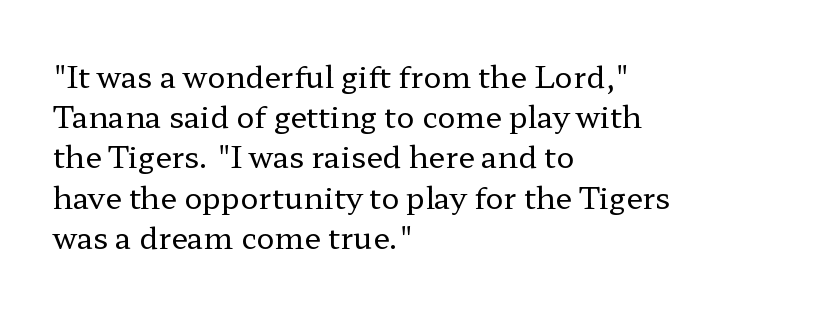
The passage shown is typed in a proportional face where columns would drift. Students, note that the glyphs here touch the page at normal intervals. The ragged edge is on the right, which tells us the setting is flush left. The font is comparable to plain body text, perhaps lighter. The space between consecutive lines is moderate.
